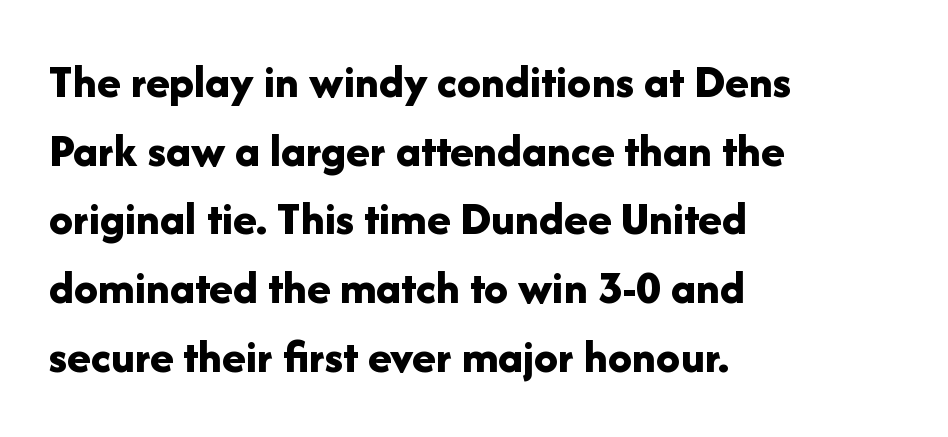
I'd describe the lettering as bold — thick and assertive. Descender tails drop into unmarked territory. The paragraph has a hard left edge and a soft right edge. This sample uses an upright cut, with every glyph sitting square on the baseline. The rendering keeps characters at their native spacing.
